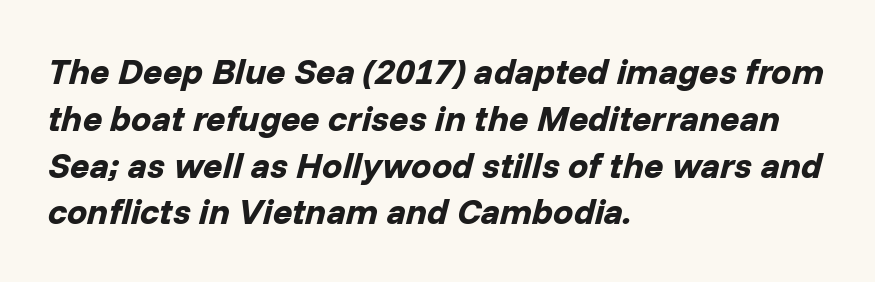
The image shows 36 px bold type, italic (leaning right); set left-aligned, normal line spacing (1.3x), normal letter spacing, not underlined; low stroke contrast and a medium x-height.
